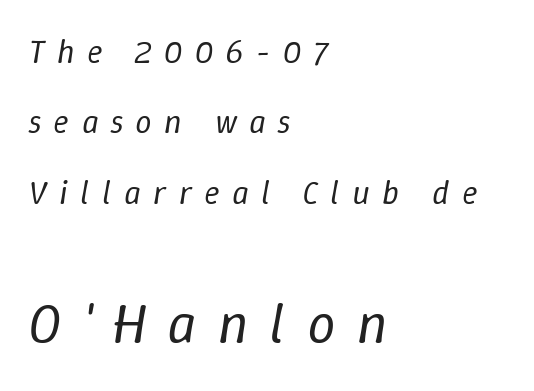
Q: Is the text bold? A: No.
Q: Is the text italic (slanted)? A: Yes, it leans right by about 9 degrees.
Q: Is the text underlined? A: No.
Q: How is the paragraph aligned? A: Left-aligned.
Q: Is the spacing between letters normal or unusually wide? A: Unusually wide.
Q: Is the spacing between lines tight, normal or loose? A: Loose.
Q: Which block of text is set in a larger size, the first (top) or the second (bottom)? A: The second (bottom) one.
Q: Width (condensed, normal, or wide)? A: Normal.
Q: Stroke contrast? A: Low.
Q: x-height? A: Medium.
Q: Monospaced? A: No.
